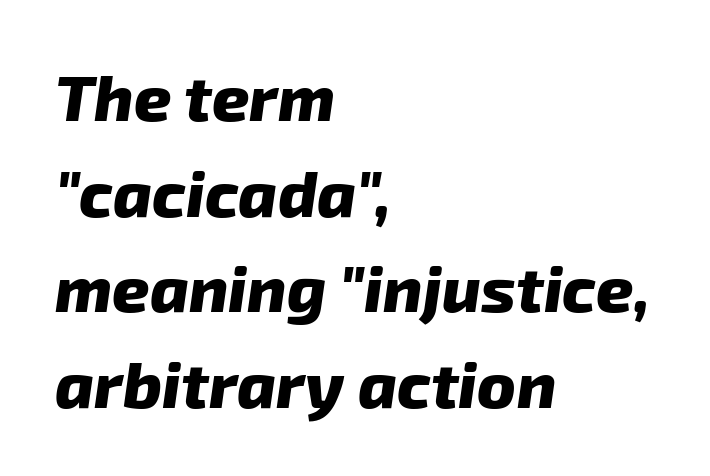
The image shows 65 px heavy sans-serif type; set left-aligned, normal line spacing (1.47x), normal letter spacing, not underlined; low stroke contrast and a medium x-height.
